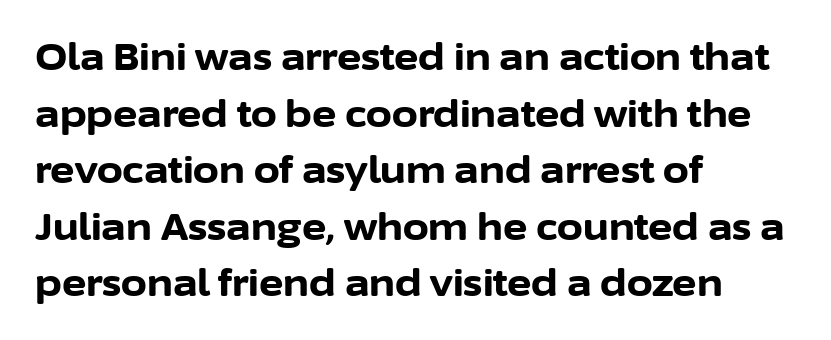
Q: Is the text bold? A: Yes.
Q: Is the text italic (slanted)? A: No, it is upright.
Q: Is the typeface a serif or a sans-serif typeface? A: Sans-serif.
Q: Is the text underlined? A: No.
Q: How is the paragraph aligned? A: Left-aligned.
Q: Is the spacing between letters normal or unusually wide? A: Normal.
Q: Is the spacing between lines tight, normal or loose? A: Normal.
Q: Width (condensed, normal, or wide)? A: Normal.
Q: Stroke contrast? A: Low.
Q: x-height? A: Medium.
Q: Monospaced? A: No.
